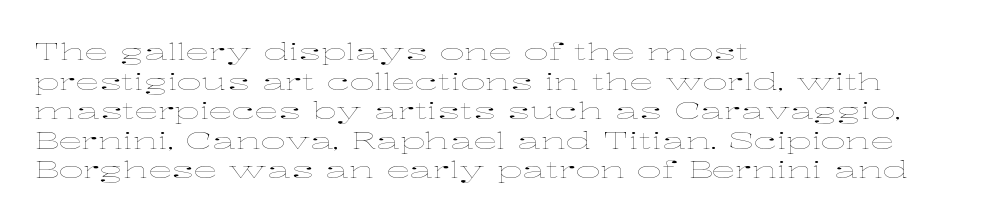
The image shows 24 px text type, upright; set left-aligned, line spacing 1.23x, normal letter spacing, not underlined.
